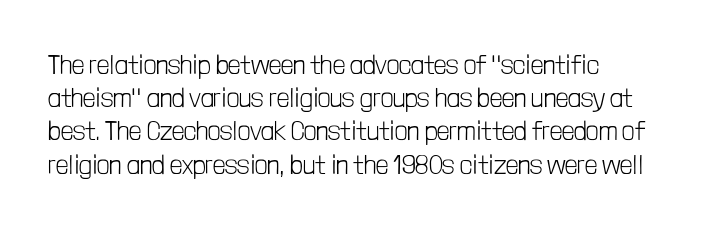
Q: Is the text bold? A: No.
Q: Is the text italic (slanted)? A: No, it is upright.
Q: Is the text underlined? A: No.
Q: How is the paragraph aligned? A: Left-aligned.
Q: Is the spacing between letters normal or unusually wide? A: Normal.
